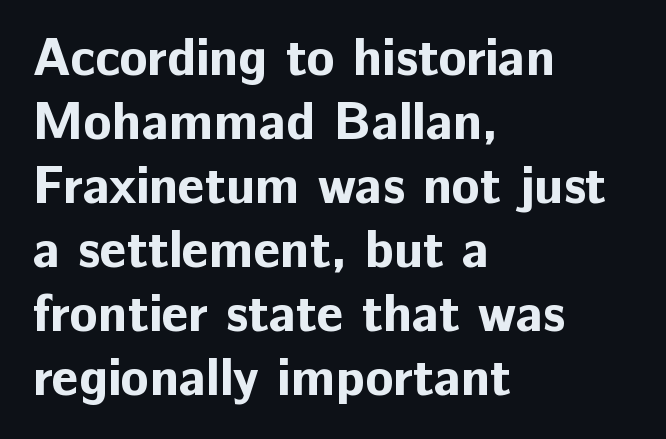
The image shows 52 px bold sans-serif type, upright; set left-aligned, line spacing 1.23x, normal letter spacing, not underlined; low stroke contrast and a medium x-height.
